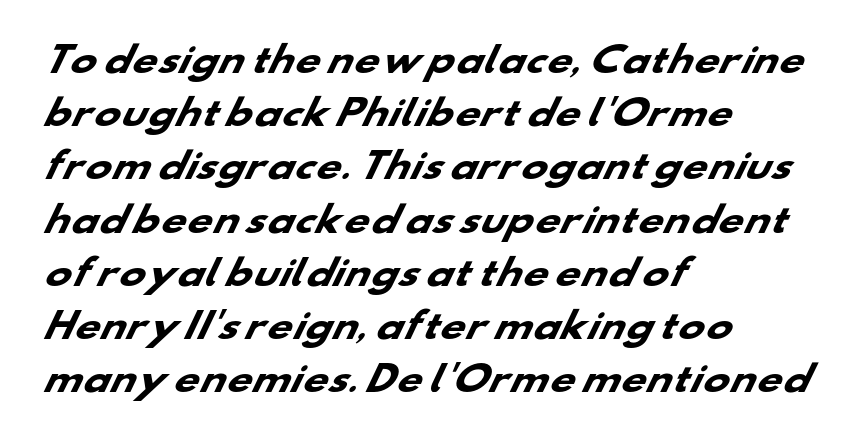
The rendering uses a moderate line-height, typical for paragraphs. These lines are rendered in a variable-pitch font. Heavy-handed strokes throughout: this text is bold. Default kerning and tracking; the words read as compact shapes. One-word summary of the alignment: left. The glyphs are unaccompanied by any horizontal stroke below them.
